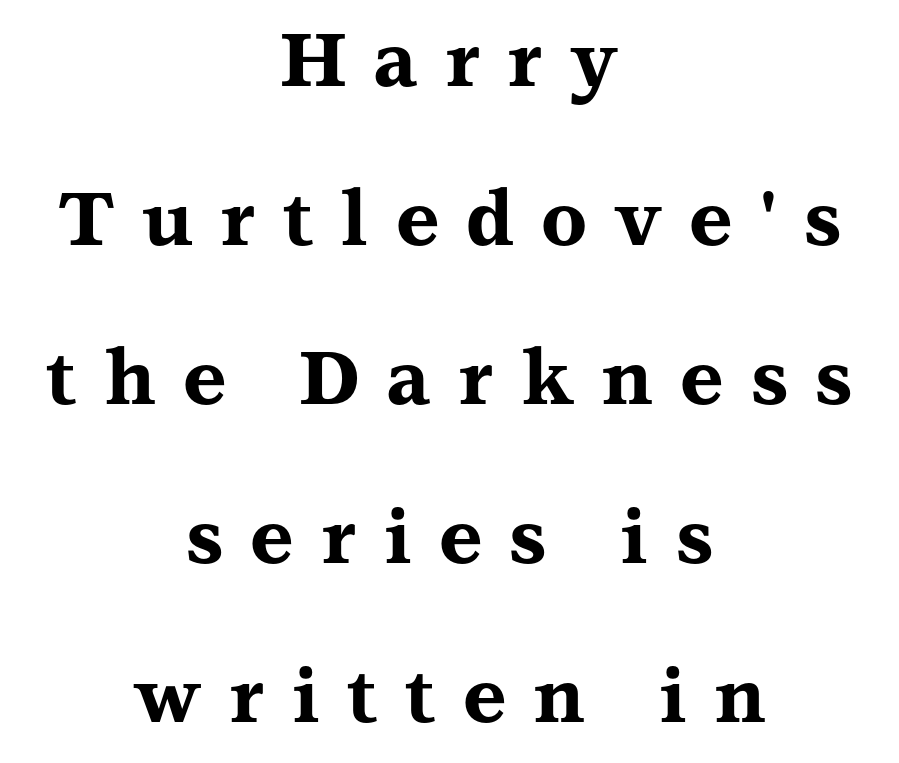
The image shows 75 px bold, wide serif type, upright; set centered, loose line spacing (2.12x), unusually wide letter spacing (+0.36 em), not underlined; medium stroke contrast and a medium x-height.
